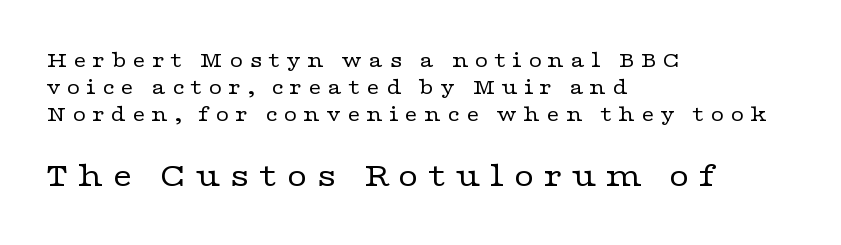
{"serif": "yes", "italic": "no", "bold": "no", "weight": "regular", "width": "wide", "stroke_contrast": "low", "x_height": "medium", "monospaced": "no", "underline": "no", "align": "left", "line_spacing_ratio": 1.18, "letter_spacing": "wide", "letter_spacing_em": 0.25, "larger_block": "second", "size_ratio": 1.52, "glyph_px": 35}
